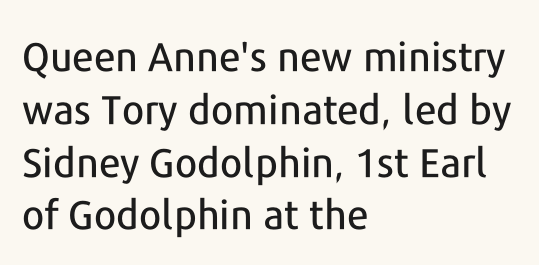
{"serif": "no", "italic": "no", "width": "normal", "stroke_contrast": "low", "x_height": "medium", "monospaced": "no", "underline": "no", "align": "left", "line_spacing": "normal", "line_spacing_ratio": 1.32, "letter_spacing": "normal", "letter_spacing_em": 0.0, "glyph_px": 40}
